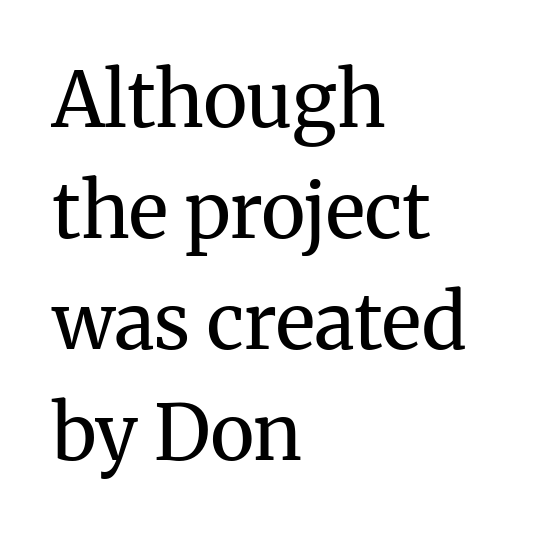
The image shows 76 px regular-weight serif type, upright; set left-aligned, normal line spacing (1.46x), normal letter spacing, not underlined; medium stroke contrast and a medium x-height.
